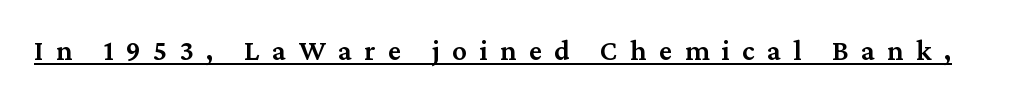
Q: Is the text bold? A: Semi-bold.
Q: Is the text italic (slanted)? A: No, it is upright.
Q: Is the typeface a serif or a sans-serif typeface? A: Serif.
Q: Is the text underlined? A: Yes.
Q: Is the spacing between letters normal or unusually wide? A: Unusually wide.
Q: Width (condensed, normal, or wide)? A: Normal.
Q: Stroke contrast? A: Medium.
Q: x-height? A: Medium.
Q: Monospaced? A: No.
